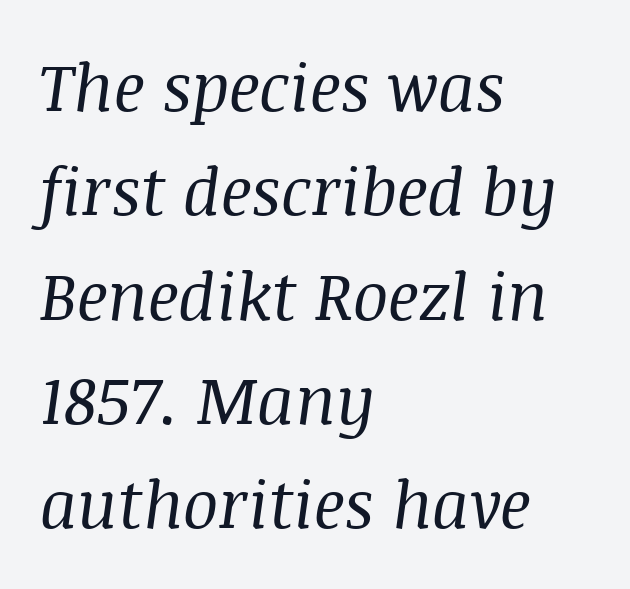
Q: Is the text bold? A: No.
Q: Is the text italic (slanted)? A: Yes, it leans right by about 8 degrees.
Q: Is the typeface a serif or a sans-serif typeface? A: Serif.
Q: Is the text underlined? A: No.
Q: How is the paragraph aligned? A: Left-aligned.
Q: Is the spacing between letters normal or unusually wide? A: Normal.
Q: Is the spacing between lines tight, normal or loose? A: Normal.
Q: Width (condensed, normal, or wide)? A: Normal.
Q: Stroke contrast? A: Medium.
Q: x-height? A: Large.
Q: Monospaced? A: No.
